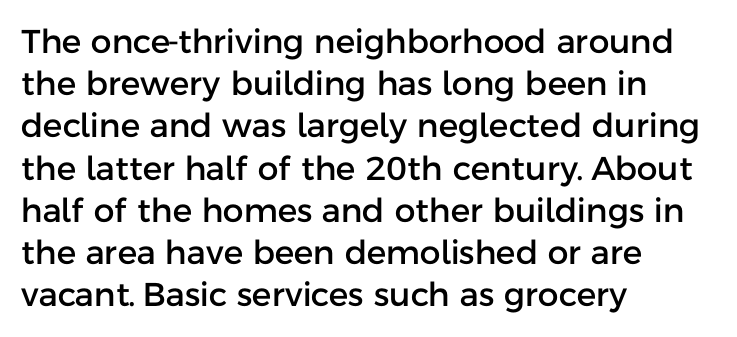
The image shows 33 px sans-serif type, upright; set left-aligned, normal line spacing (1.28x), normal letter spacing, not underlined; low stroke contrast and a medium x-height.
